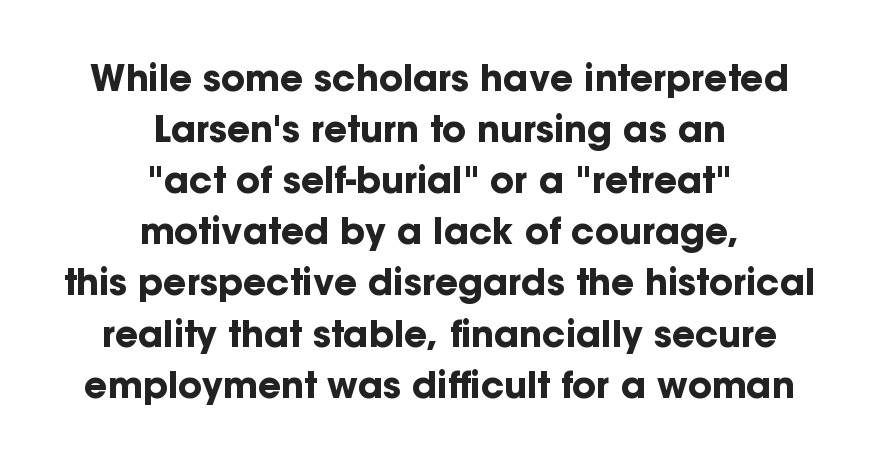
The image shows 36 px bold sans-serif type, upright; set centered, normal line spacing (1.42x), normal letter spacing, not underlined; low stroke contrast and a medium x-height.
